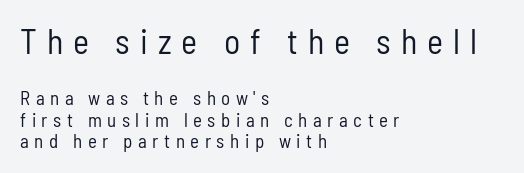
The image shows 34 px regular-weight, condensed sans-serif type, upright; set left-aligned, tight line spacing (1.14x), unusually wide letter spacing (+0.29 em), not underlined; the first (top) block is 1.79x larger; low stroke contrast and a medium x-height.
